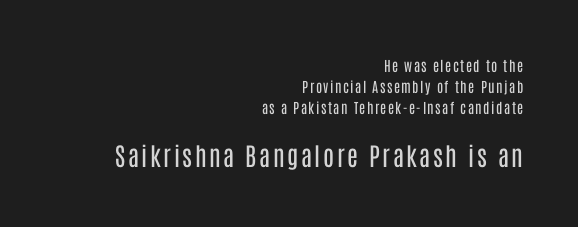
Each line ends at the same right margin while the left side varies. The foot of each line stays bare and open. The line-height multiplier appears to be the usual default. The emphasis by scale lands on block number two, below. Nothing heavy about these letters — not bold at all. This is the regular roman posture of the typeface.
